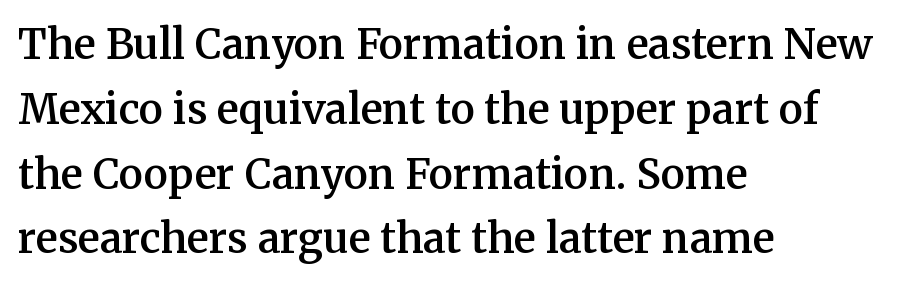
{"serif": "yes", "italic": "no", "bold": "semi", "weight": "semibold", "width": "normal", "stroke_contrast": "medium", "x_height": "medium", "monospaced": "no", "underline": "no", "align": "left", "line_spacing": "normal", "line_spacing_ratio": 1.58, "letter_spacing": "normal", "letter_spacing_em": 0.0, "glyph_px": 41}
